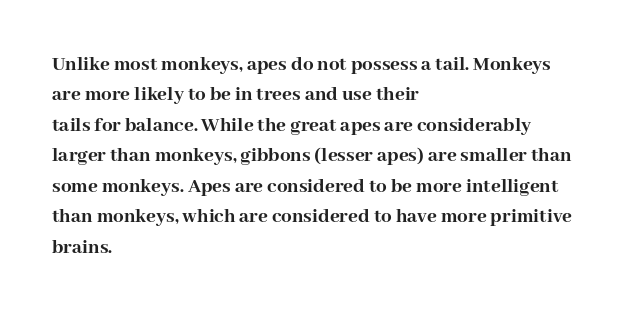
The image shows 21 px bold type, upright; set left-aligned, normal line spacing (1.45x), normal letter spacing, not underlined.
